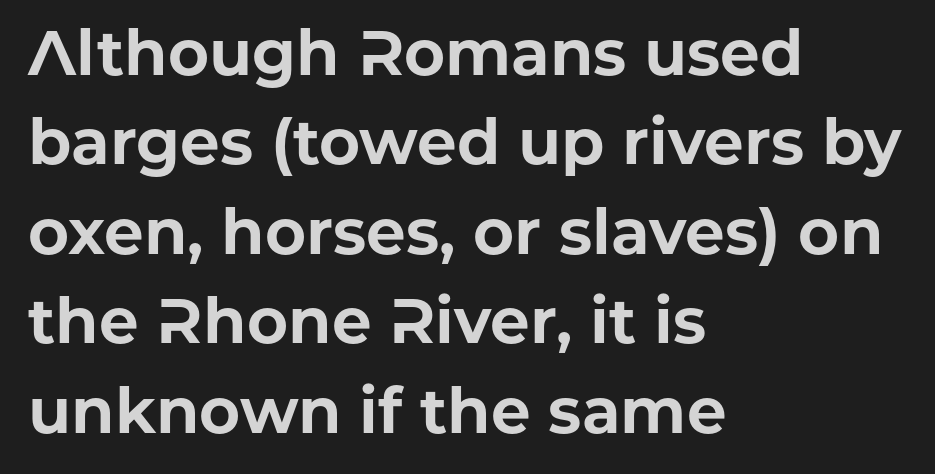
{"serif": "no", "italic": "no", "bold": "yes", "weight": "bold", "width": "normal", "stroke_contrast": "low", "x_height": "medium", "monospaced": "no", "underline": "no", "align": "left", "line_spacing": "normal", "line_spacing_ratio": 1.42, "letter_spacing": "normal", "letter_spacing_em": 0.0, "glyph_px": 63}
